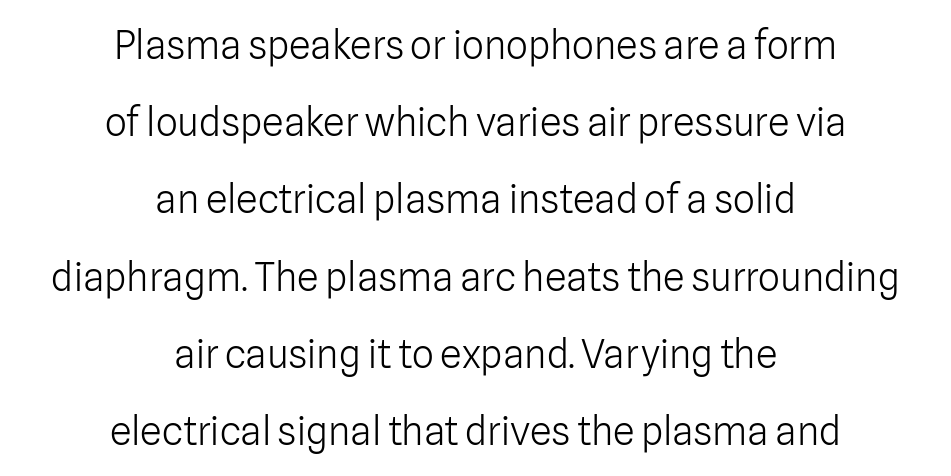
{"serif": "no", "italic": "no", "bold": "no", "weight": "light", "width": "normal", "stroke_contrast": "low", "x_height": "medium", "monospaced": "no", "underline": "no", "align": "center", "line_spacing": "loose", "line_spacing_ratio": 1.98, "letter_spacing": "normal", "letter_spacing_em": 0.0, "glyph_px": 39}
